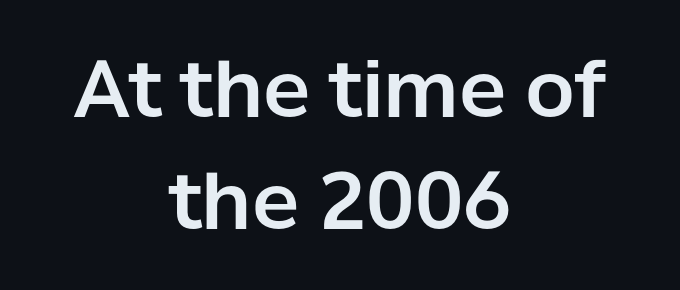
{"serif": "no", "italic": "no", "width": "normal", "stroke_contrast": "low", "x_height": "medium", "monospaced": "no", "underline": "no", "align": "center", "line_spacing": "normal", "line_spacing_ratio": 1.42, "letter_spacing": "normal", "letter_spacing_em": 0.0, "glyph_px": 79}
